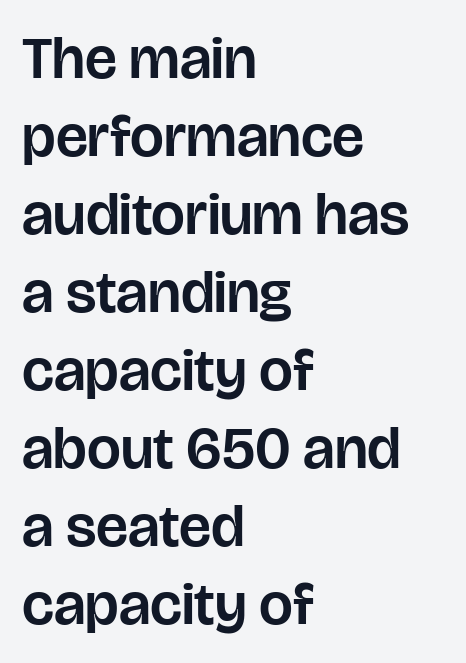
{"serif": "no", "italic": "no", "width": "normal", "stroke_contrast": "low", "x_height": "large", "monospaced": "no", "underline": "no", "align": "left", "line_spacing": "normal", "line_spacing_ratio": 1.3, "letter_spacing": "normal", "letter_spacing_em": 0.0, "glyph_px": 60}
